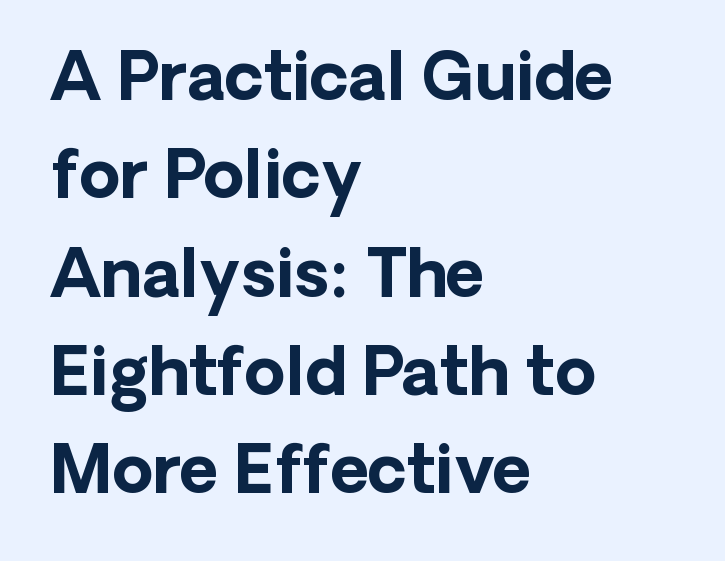
Students, observe: this is what conventionally led text looks like. Between one letter and the next there's only the usual sliver of space. This is the regular roman posture of the typeface. Bold? Absolutely — the strokes are thick and heavy. Short and long lines alike share a common starting point at left.
